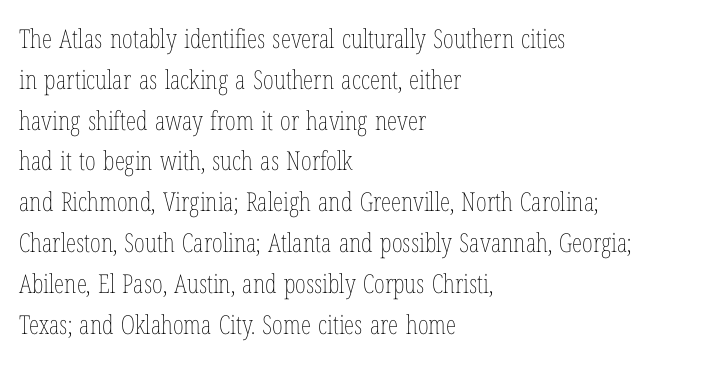
Q: Is the text bold? A: No.
Q: Is the text italic (slanted)? A: No, it is upright.
Q: Is the text underlined? A: No.
Q: How is the paragraph aligned? A: Left-aligned.
Q: Is the spacing between letters normal or unusually wide? A: Normal.
Q: Is the spacing between lines tight, normal or loose? A: Normal.
